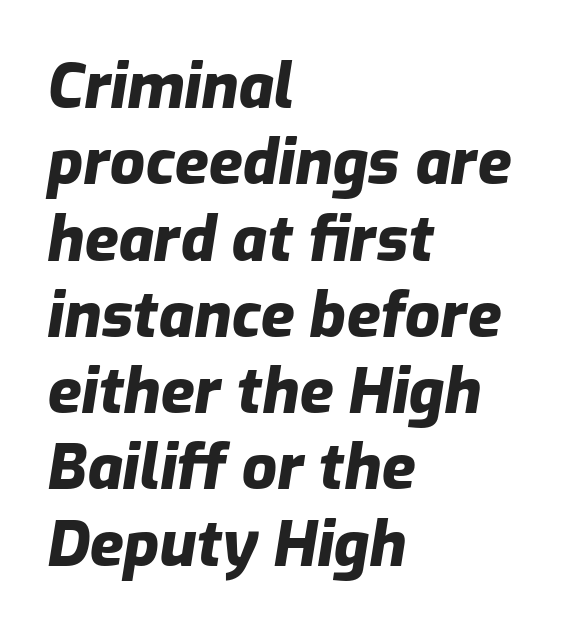
Q: Is the text bold? A: Yes.
Q: Is the text italic (slanted)? A: Yes, it leans right by about 9 degrees.
Q: Is the text underlined? A: No.
Q: How is the paragraph aligned? A: Left-aligned.
Q: Is the spacing between letters normal or unusually wide? A: Normal.
Q: Width (condensed, normal, or wide)? A: Normal.
Q: Stroke contrast? A: Low.
Q: x-height? A: Medium.
Q: Monospaced? A: No.
